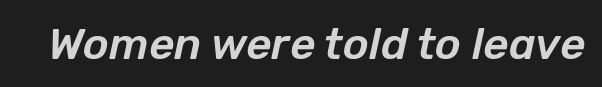
The image shows 44 px text type, italic (leaning right); set normal letter spacing, not underlined; low stroke contrast and a medium x-height.
